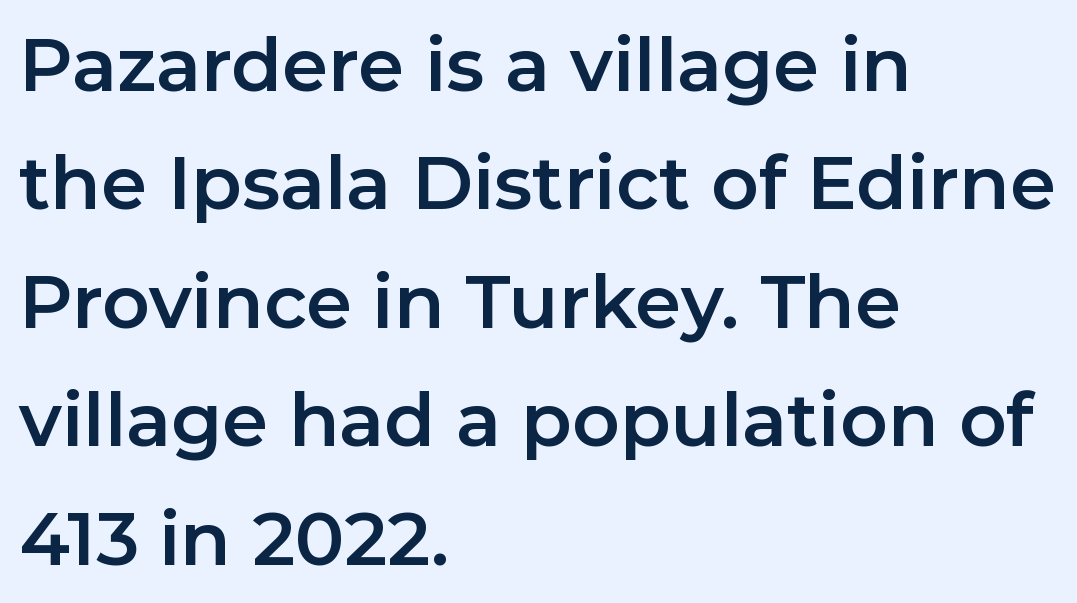
A typesetter would call this zero additional tracking. This block has exactly the height ordinary leading produces. Nope, not italic — everything's standing straight. Rule under the text: the space is simply empty. Character widths vary here, with narrow letters taking less room than wide ones. The characters display no serif detailing; their extremities are plain.
